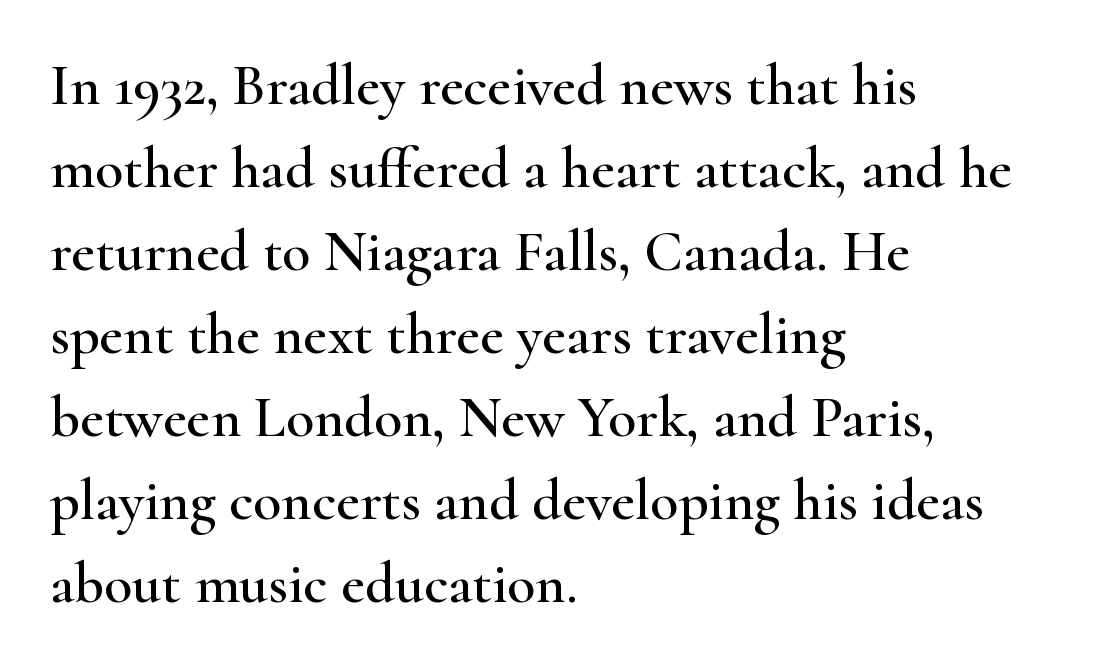
The image shows 58 px wide serif type, upright; set left-aligned, normal line spacing (1.43x), normal letter spacing, not underlined; high stroke contrast and a small x-height.
